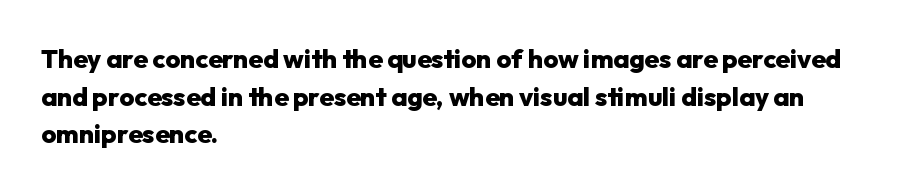
Q: Is the text bold? A: Yes.
Q: Is the text italic (slanted)? A: No, it is upright.
Q: Is the text underlined? A: No.
Q: How is the paragraph aligned? A: Left-aligned.
Q: Is the spacing between letters normal or unusually wide? A: Normal.
Q: Is the spacing between lines tight, normal or loose? A: Normal.
